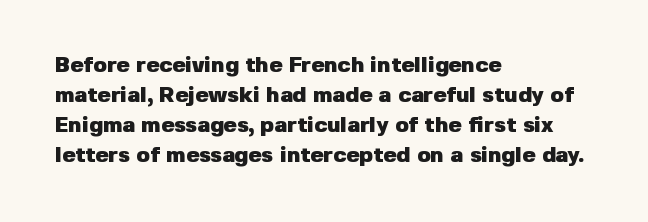
The image shows 22 px bold type, upright; set left-aligned, normal line spacing (1.36x), normal letter spacing, not underlined.
